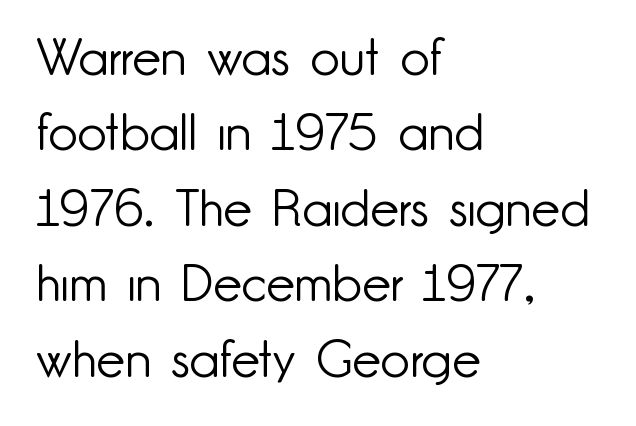
The image shows 51 px light sans-serif type, upright; set left-aligned, normal line spacing (1.48x), normal letter spacing, not underlined; low stroke contrast and a small x-height.
